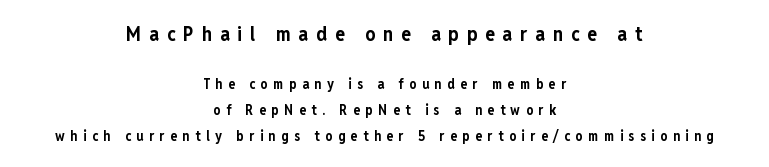
Q: Is the text bold? A: Yes.
Q: Is the text italic (slanted)? A: No, it is upright.
Q: Is the text underlined? A: No.
Q: How is the paragraph aligned? A: Centered.
Q: Is the spacing between letters normal or unusually wide? A: Unusually wide.
Q: Which block of text is set in a larger size, the first (top) or the second (bottom)? A: The first (top) one.
